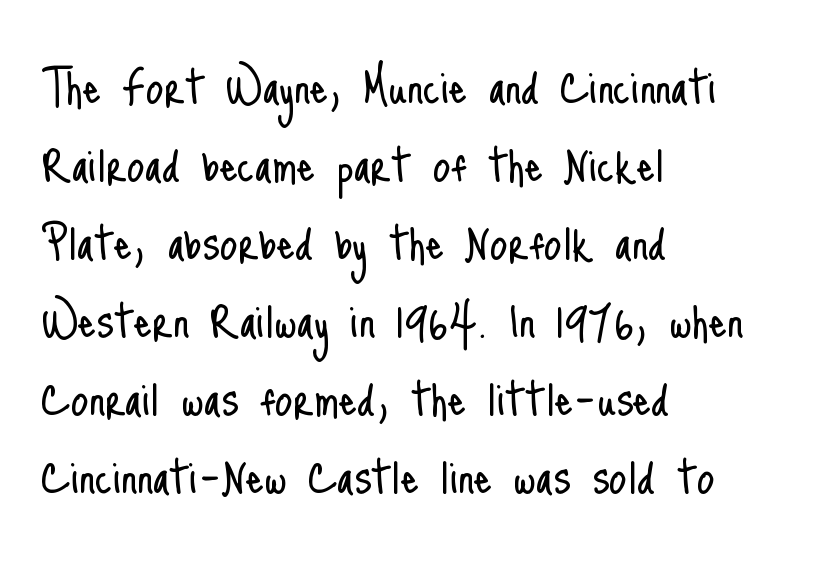
{"serif": "no", "italic": "no", "bold": "no", "weight": "light", "width": "condensed", "stroke_contrast": "low", "x_height": "small", "monospaced": "no", "underline": "no", "align": "left", "line_spacing": "normal", "line_spacing_ratio": 1.37, "letter_spacing": "normal", "letter_spacing_em": 0.0, "glyph_px": 57}
